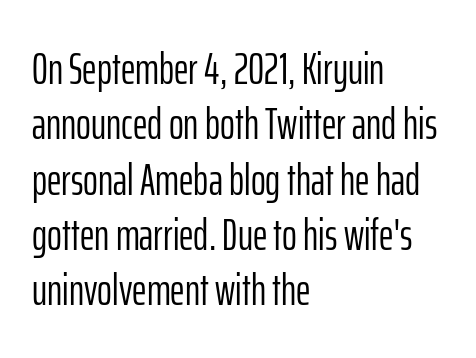
Q: Is the text bold? A: No.
Q: Is the text italic (slanted)? A: No, it is upright.
Q: Is the typeface a serif or a sans-serif typeface? A: Sans-serif.
Q: Is the text underlined? A: No.
Q: How is the paragraph aligned? A: Left-aligned.
Q: Is the spacing between letters normal or unusually wide? A: Normal.
Q: Width (condensed, normal, or wide)? A: Condensed.
Q: Stroke contrast? A: Low.
Q: x-height? A: Medium.
Q: Monospaced? A: No.
